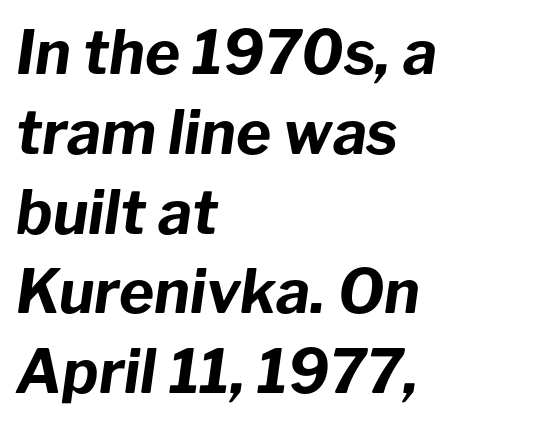
Each new line begins a customary step beneath the previous one. Designer's note — italics engaged. Inter-character spacing is left at the font's built-in metrics. The text block is weighted toward the left margin, trailing off unevenly rightward. The sample has been set heavy, in full bold. Bare-footed words on every line.
